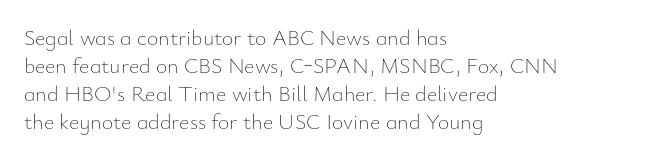
The image shows 22 px text type, upright; set left-aligned, normal line spacing (1.27x), normal letter spacing, not underlined.
